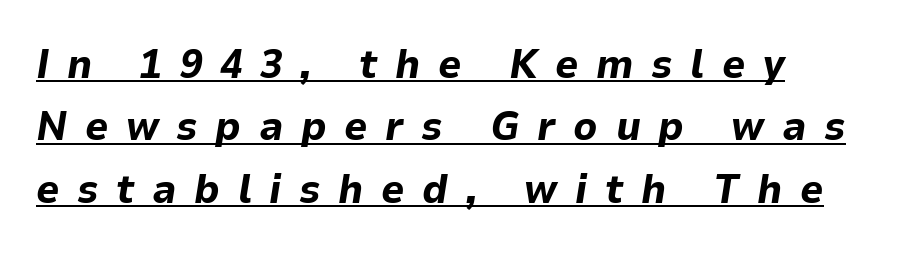
Rows of type keep a routine distance in the vertical direction. Looks like someone drew a line under every word here. Do the characters align in a grid? No, the font is proportional. The face used here has the dense, thick strokes of a bold.
